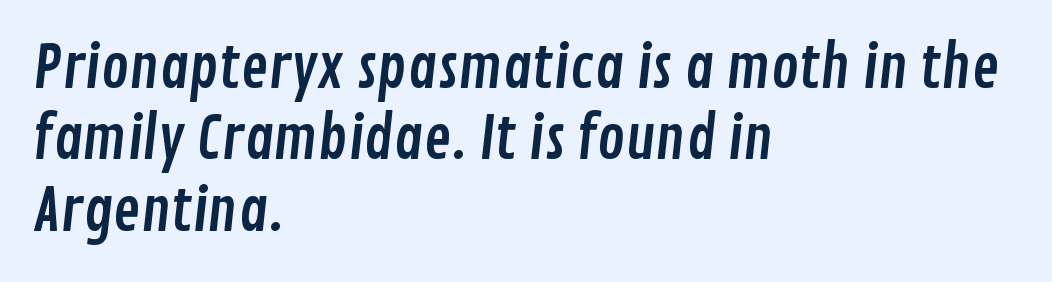
The passage shown is typeset with a sans-serif family. The gaps between neighbouring characters are ordinary and unremarkable. Is this a fixed-width face? No — the glyphs have proportional, varying widths. Bare-footed words on every line. The ragged edge is on the right, which tells us the setting is flush left.
